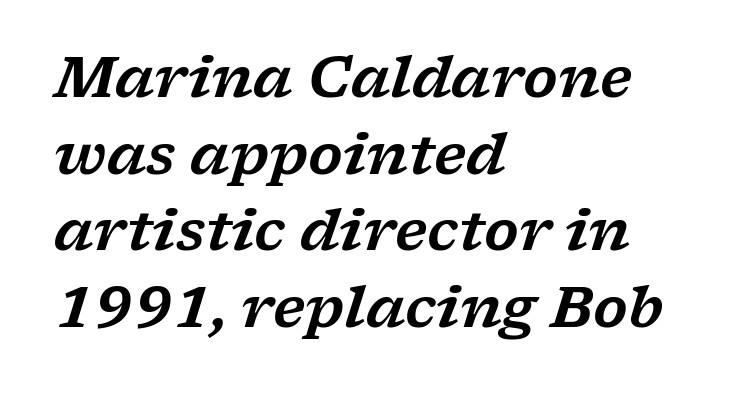
{"serif": "yes", "italic": "yes", "lean": "right", "slant_degrees": 17, "width": "wide", "stroke_contrast": "low", "x_height": "medium", "monospaced": "no", "underline": "no", "align": "left", "line_spacing": "normal", "line_spacing_ratio": 1.37, "letter_spacing": "normal", "letter_spacing_em": 0.0, "glyph_px": 56}
